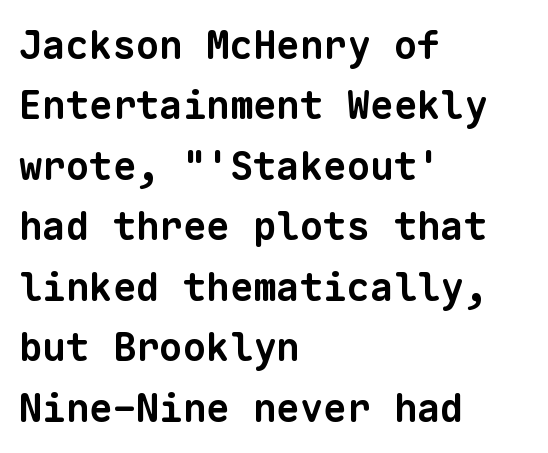
Weight check: bold — yes, fully. Each letter's strokes conclude bluntly, with no projecting serifs. Looks like terminal output: every glyph gets an equal slot. A bare baseline throughout the passage. The paragraph has a hard left edge and a soft right edge.
